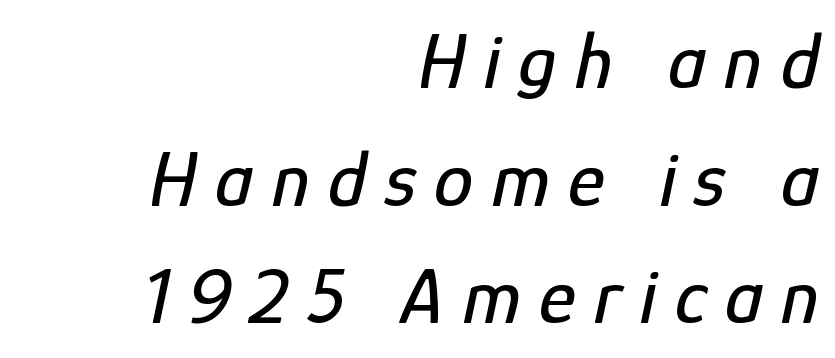
The image shows 79 px condensed type, italic (leaning right); set right-aligned, normal line spacing (1.49x), unusually wide letter spacing (+0.23 em), not underlined; low stroke contrast and a medium x-height.
